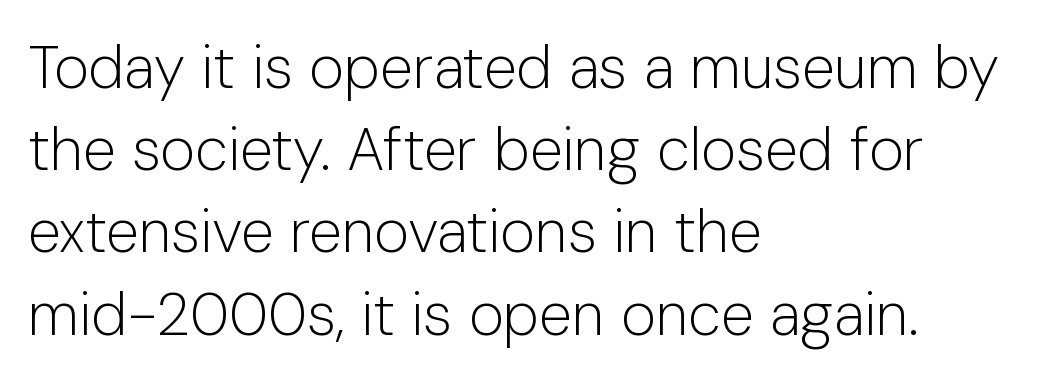
Are there feet on the stems? There aren't — it's a sans. Glyph-to-glyph distance matches everyday printed text. Varying glyph widths throughout — classic text-font behaviour. Vertical spacing — default. Layout note: lines flush left.
